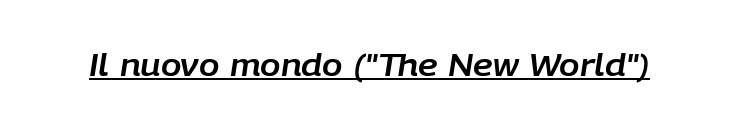
{"italic": "yes", "lean": "right", "slant_degrees": 9, "width": "normal", "stroke_contrast": "low", "x_height": "large", "monospaced": "no", "underline": "yes", "letter_spacing": "normal", "letter_spacing_em": 0.0, "glyph_px": 30}
